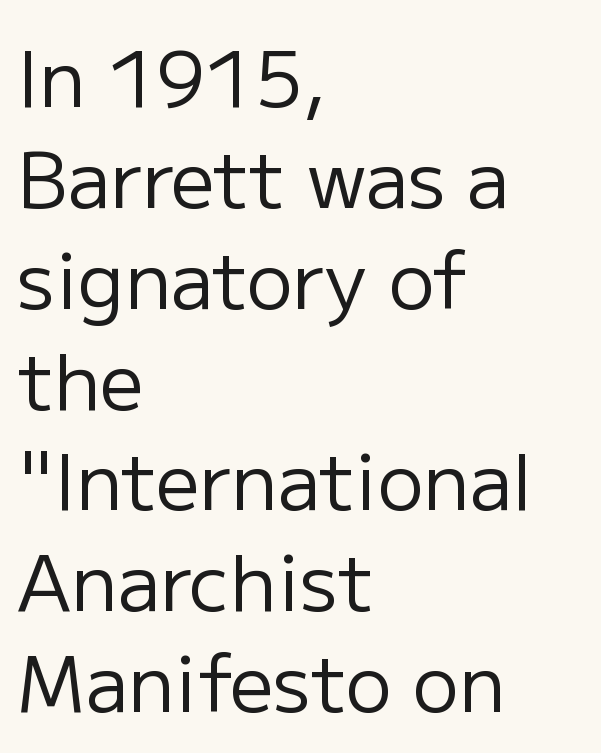
Q: Is the text bold? A: No.
Q: Is the text italic (slanted)? A: No, it is upright.
Q: Is the typeface a serif or a sans-serif typeface? A: Sans-serif.
Q: Is the text underlined? A: No.
Q: How is the paragraph aligned? A: Left-aligned.
Q: Is the spacing between letters normal or unusually wide? A: Normal.
Q: Is the spacing between lines tight, normal or loose? A: Normal.
Q: Width (condensed, normal, or wide)? A: Normal.
Q: Stroke contrast? A: Low.
Q: x-height? A: Medium.
Q: Monospaced? A: No.
